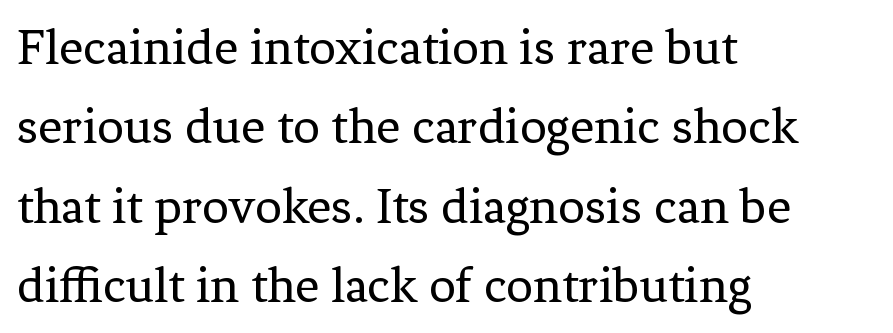
{"serif": "yes", "italic": "no", "bold": "no", "weight": "regular", "width": "normal", "stroke_contrast": "low", "x_height": "medium", "monospaced": "no", "underline": "no", "align": "left", "line_spacing": "normal", "line_spacing_ratio": 1.5, "letter_spacing": "normal", "letter_spacing_em": 0.0, "glyph_px": 53}
